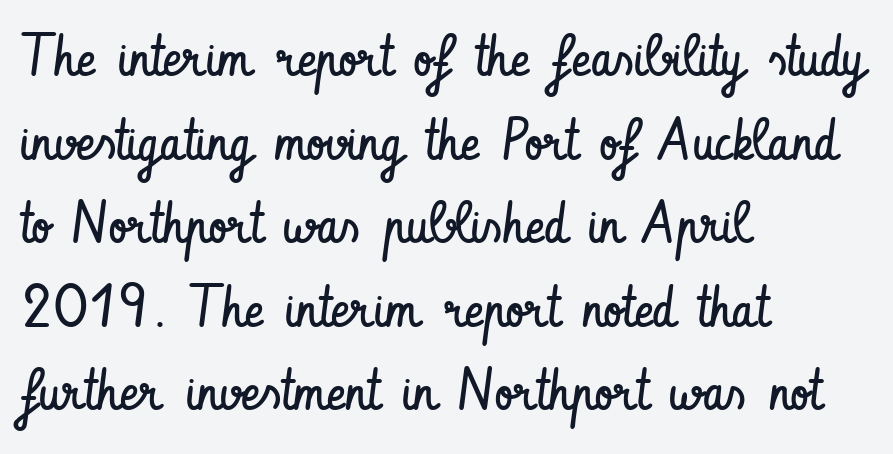
Q: Is the text bold? A: No.
Q: Is the text italic (slanted)? A: No, it is upright.
Q: Is the typeface a serif or a sans-serif typeface? A: Sans-serif.
Q: Is the text underlined? A: No.
Q: How is the paragraph aligned? A: Left-aligned.
Q: Is the spacing between letters normal or unusually wide? A: Normal.
Q: Is the spacing between lines tight, normal or loose? A: Normal.
Q: Width (condensed, normal, or wide)? A: Condensed.
Q: Stroke contrast? A: Low.
Q: x-height? A: Small.
Q: Monospaced? A: No.
